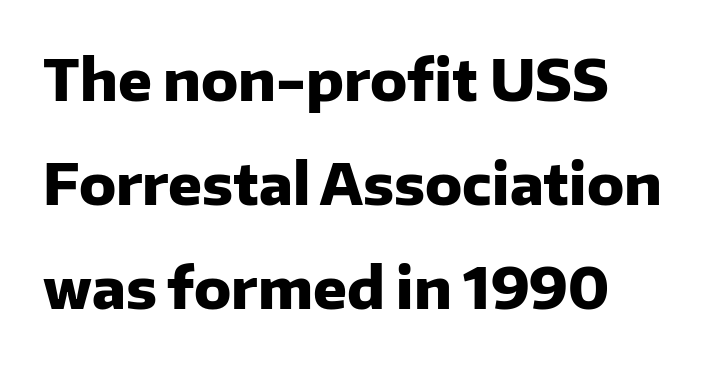
The image shows 56 px heavy sans-serif type, upright; set left-aligned, line spacing 1.86x, normal letter spacing, not underlined; low stroke contrast and a medium x-height.
